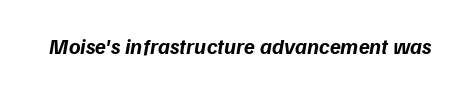
The image shows 22 px bold type; set normal letter spacing, not underlined.
